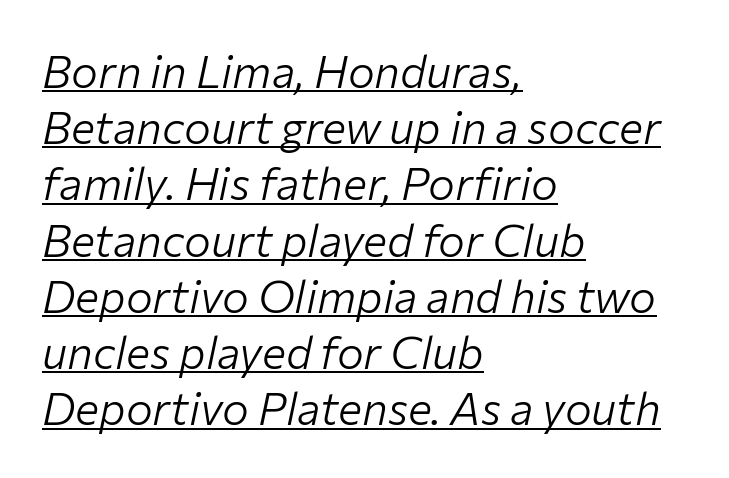
Q: Is the text bold? A: No.
Q: Is the text italic (slanted)? A: Yes, it leans right by about 12 degrees.
Q: Is the text underlined? A: Yes.
Q: How is the paragraph aligned? A: Left-aligned.
Q: Is the spacing between letters normal or unusually wide? A: Normal.
Q: Is the spacing between lines tight, normal or loose? A: Normal.
Q: Width (condensed, normal, or wide)? A: Normal.
Q: Stroke contrast? A: Low.
Q: x-height? A: Medium.
Q: Monospaced? A: No.
